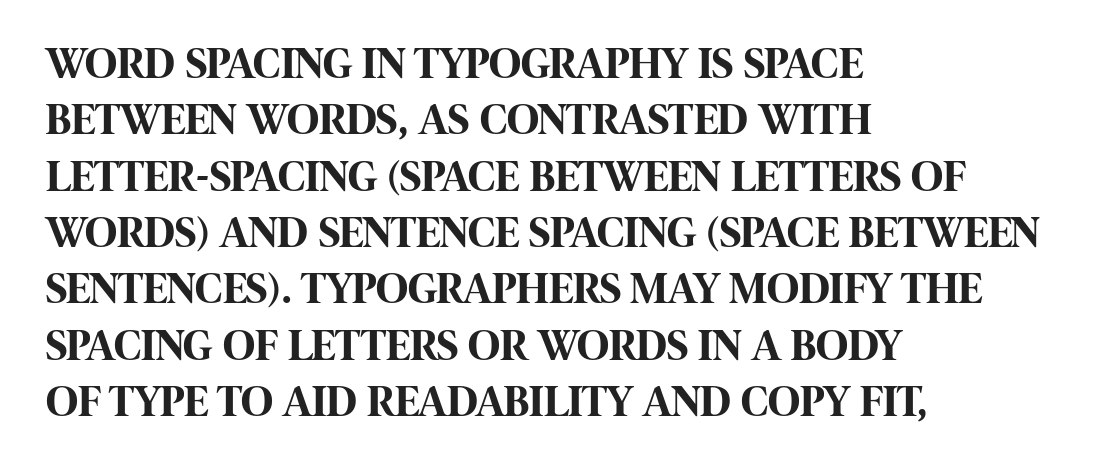
Q: Is the text bold? A: Yes.
Q: Is the text italic (slanted)? A: No, it is upright.
Q: Is the typeface a serif or a sans-serif typeface? A: Sans-serif.
Q: Is the text underlined? A: No.
Q: How is the paragraph aligned? A: Left-aligned.
Q: Is the spacing between letters normal or unusually wide? A: Normal.
Q: Is the spacing between lines tight, normal or loose? A: Normal.
Q: Width (condensed, normal, or wide)? A: Condensed.
Q: Stroke contrast? A: High.
Q: x-height? A: Large.
Q: Monospaced? A: No.
